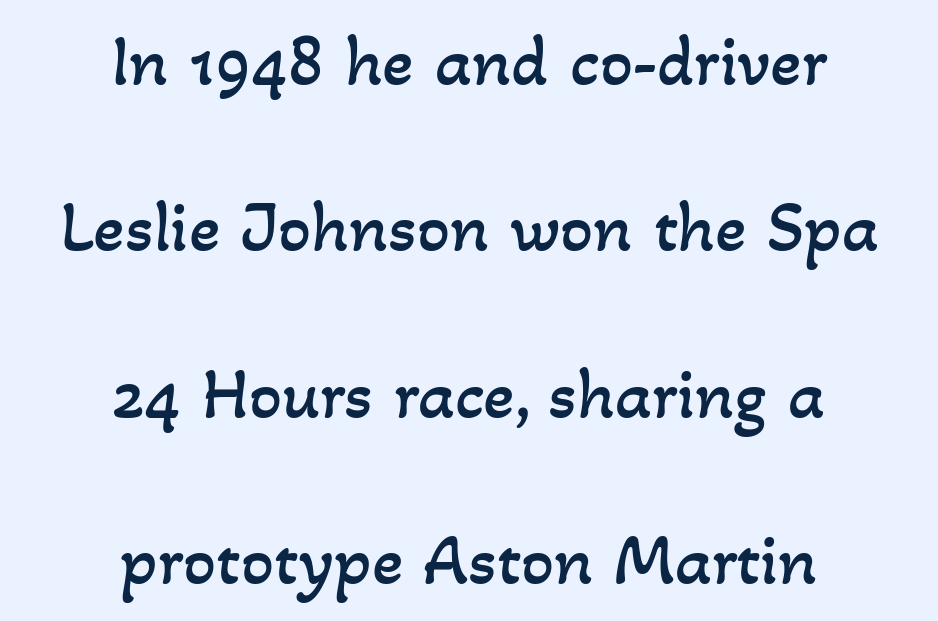
The image shows 73 px regular-weight type; set centered, loose line spacing (2.28x), normal letter spacing, not underlined; low stroke contrast and a small x-height.
